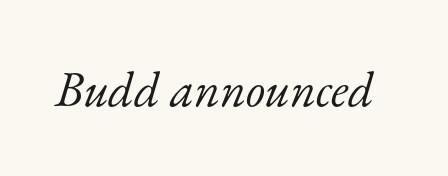
Q: Is the text bold? A: No.
Q: Is the text italic (slanted)? A: Yes, it leans right by about 17 degrees.
Q: Is the typeface a serif or a sans-serif typeface? A: Serif.
Q: Is the text underlined? A: No.
Q: Is the spacing between letters normal or unusually wide? A: Normal.
Q: Width (condensed, normal, or wide)? A: Normal.
Q: Stroke contrast? A: Low.
Q: x-height? A: Small.
Q: Monospaced? A: No.
